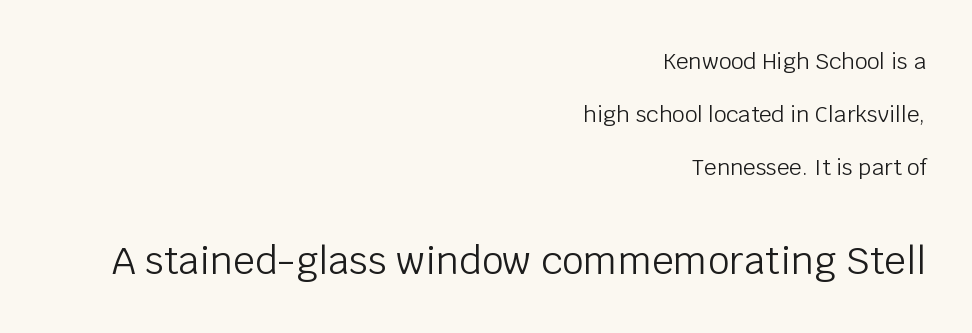
Spacing between characters is what you'd get straight out of the box. If you drew a ruler down the right edge, every line would touch it. Loosely led — the rows are spread out. Decoration check: the copy has no underline. Examine the stroke ends and you'll find no serifs.
